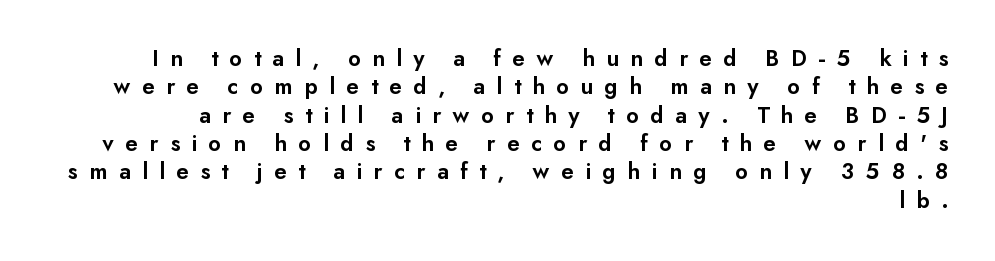
Designer's note — italics off, roman on. Compared with an ordinary text face, these strokes are moderately heavier — a semibold. Nobody drew a line under any word here. Typeset ragged left — the right edge is the straight one. Does extra space separate the letters? Yes, quite a lot of it.
